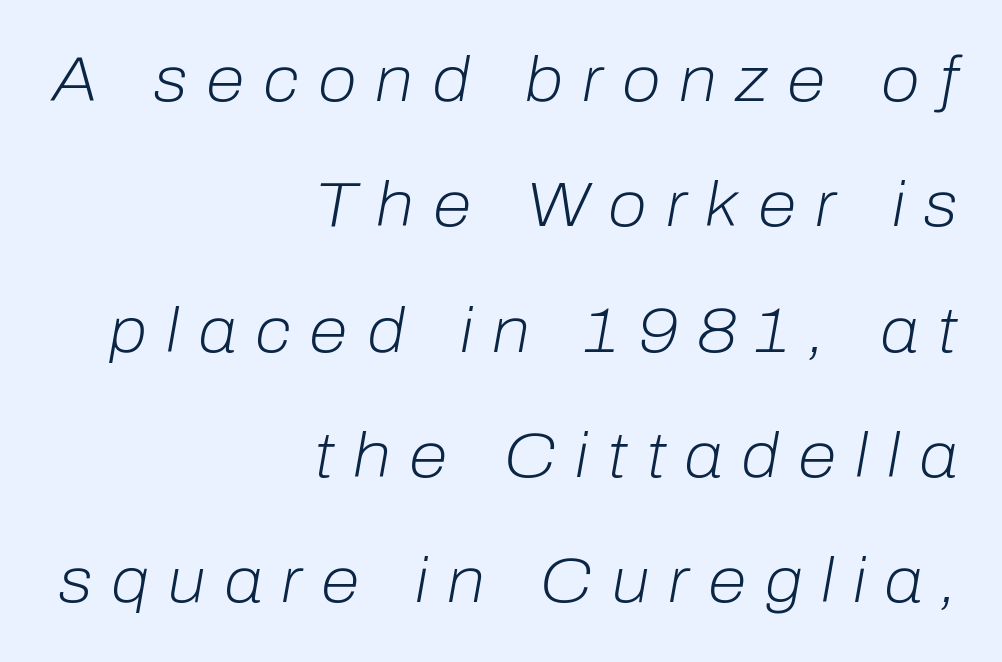
The image shows 63 px light type, italic (leaning right); set right-aligned, loose line spacing (1.99x), unusually wide letter spacing (+0.3 em), not underlined; low stroke contrast and a medium x-height.
